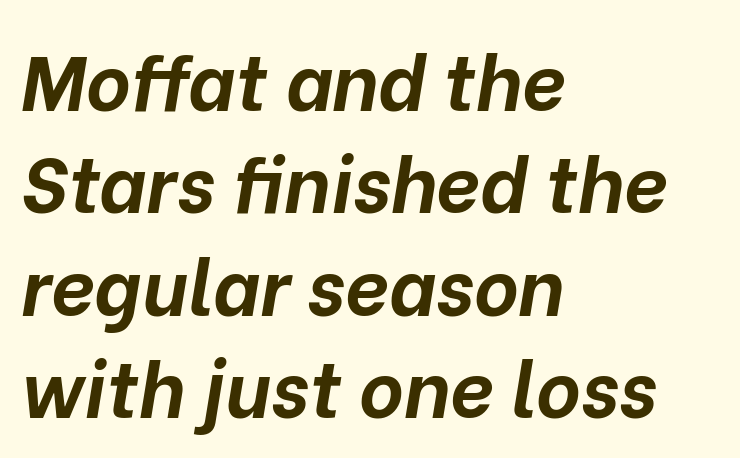
Q: Is the text bold? A: Yes.
Q: Is the text italic (slanted)? A: Yes, it leans right by about 10 degrees.
Q: Is the text underlined? A: No.
Q: How is the paragraph aligned? A: Left-aligned.
Q: Is the spacing between letters normal or unusually wide? A: Normal.
Q: Is the spacing between lines tight, normal or loose? A: Normal.
Q: Width (condensed, normal, or wide)? A: Normal.
Q: Stroke contrast? A: Low.
Q: x-height? A: Medium.
Q: Monospaced? A: No.
